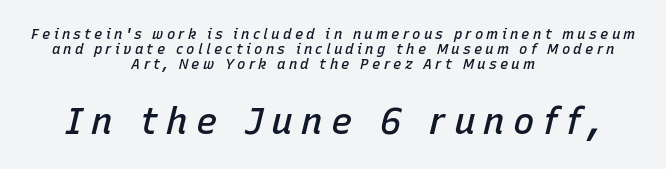
Q: Is the text bold? A: Semi-bold.
Q: Is the text italic (slanted)? A: Yes, it leans right by about 15 degrees.
Q: Is the text underlined? A: No.
Q: How is the paragraph aligned? A: Centered.
Q: Is the spacing between letters normal or unusually wide? A: Unusually wide.
Q: Is the spacing between lines tight, normal or loose? A: Tight.
Q: Which block of text is set in a larger size, the first (top) or the second (bottom)? A: The second (bottom) one.
Q: Width (condensed, normal, or wide)? A: Normal.
Q: Stroke contrast? A: Low.
Q: x-height? A: Medium.
Q: Monospaced? A: No.
